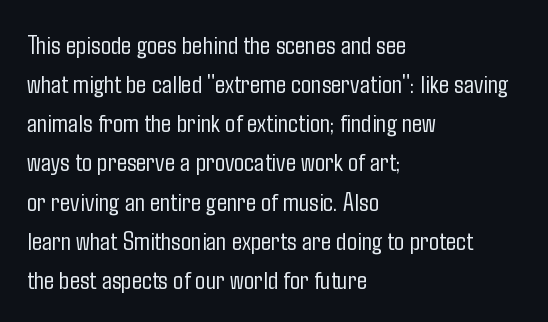
{"italic": "no", "bold": "no", "underline": "no", "align": "left", "line_spacing": "normal", "line_spacing_ratio": 1.45, "letter_spacing": "normal", "letter_spacing_em": 0.0, "glyph_px": 27}
